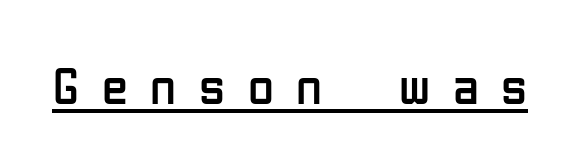
{"serif": "no", "italic": "no", "bold": "no", "weight": "regular", "width": "condensed", "stroke_contrast": "low", "x_height": "medium", "monospaced": "no", "underline": "yes", "letter_spacing": "wide", "letter_spacing_em": 0.43, "glyph_px": 53}
